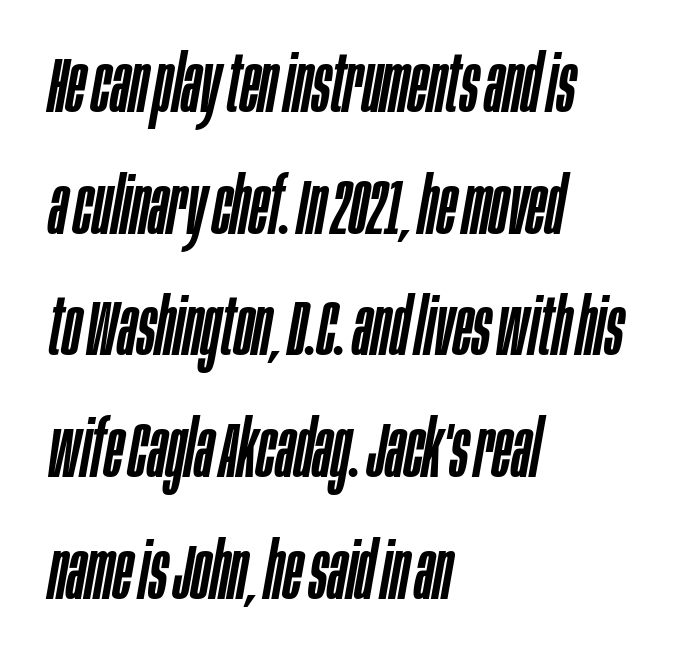
Q: Is the text italic (slanted)? A: Yes, it leans right by about 10 degrees.
Q: Is the text underlined? A: No.
Q: How is the paragraph aligned? A: Left-aligned.
Q: Is the spacing between letters normal or unusually wide? A: Normal.
Q: Is the spacing between lines tight, normal or loose? A: Normal.
Q: Width (condensed, normal, or wide)? A: Condensed.
Q: Stroke contrast? A: Low.
Q: x-height? A: Large.
Q: Monospaced? A: No.
